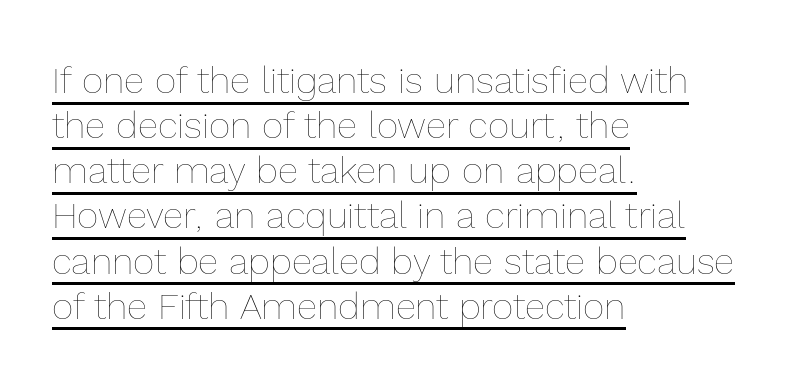
Q: Is the text bold? A: No.
Q: Is the text italic (slanted)? A: No, it is upright.
Q: Is the text underlined? A: Yes.
Q: How is the paragraph aligned? A: Left-aligned.
Q: Is the spacing between letters normal or unusually wide? A: Normal.
Q: Width (condensed, normal, or wide)? A: Normal.
Q: x-height? A: Medium.
Q: Monospaced? A: No.
